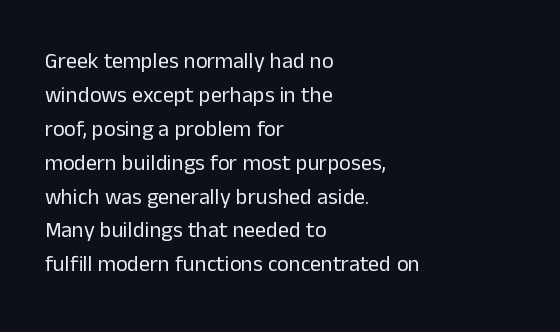
{"italic": "no", "bold": "no", "underline": "no", "align": "left", "line_spacing": "normal", "line_spacing_ratio": 1.54, "letter_spacing": "normal", "letter_spacing_em": 0.0, "glyph_px": 22}
